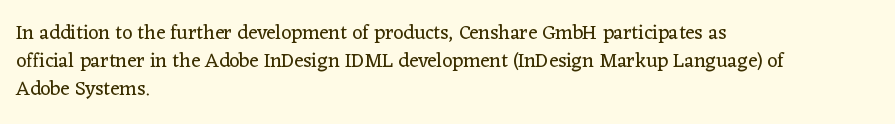
The image shows 20 px text type, upright; set left-aligned, normal line spacing (1.4x), normal letter spacing, not underlined.
